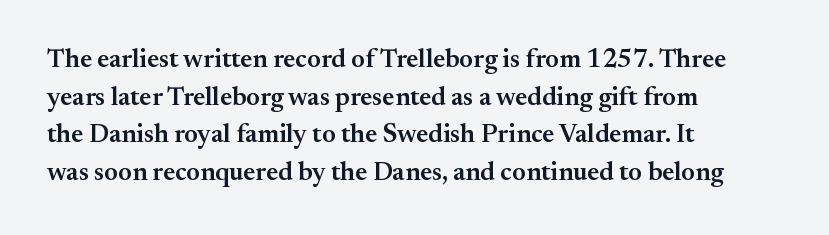
Reading down the column, the eye jumps a familiar distance to each next line. How are the letters spaced? Ordinarily, with no added tracking. The text block is weighted toward the left margin, trailing off unevenly rightward. The letters stand upright; this is a roman face.
